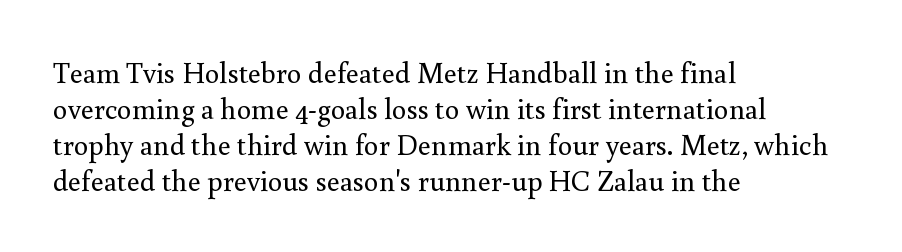
Q: Is the text bold? A: No.
Q: Is the text italic (slanted)? A: No, it is upright.
Q: Is the typeface a serif or a sans-serif typeface? A: Serif.
Q: Is the text underlined? A: No.
Q: How is the paragraph aligned? A: Left-aligned.
Q: Is the spacing between letters normal or unusually wide? A: Normal.
Q: Width (condensed, normal, or wide)? A: Normal.
Q: Stroke contrast? A: Medium.
Q: x-height? A: Small.
Q: Monospaced? A: No.
